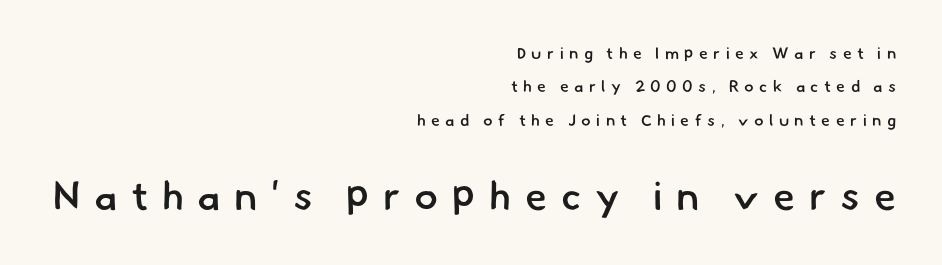
The lines in this sample share a right terminus and differ only in where they begin. Caption: semibold face, moderately heavy strokes. Type without underlining. These lines are rendered in a variable-pitch font.
